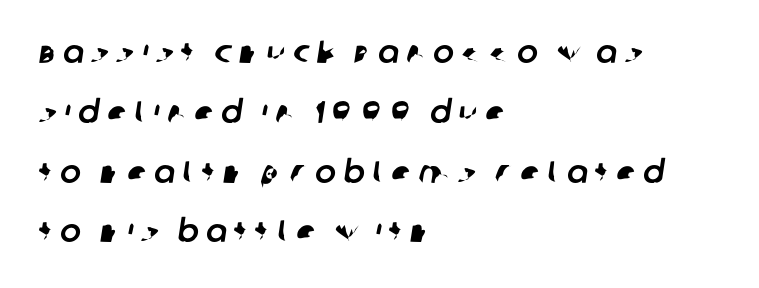
Q: Is the typeface a serif or a sans-serif typeface? A: Sans-serif.
Q: Is the text underlined? A: No.
Q: How is the paragraph aligned? A: Left-aligned.
Q: Is the spacing between letters normal or unusually wide? A: Unusually wide.
Q: Is the spacing between lines tight, normal or loose? A: Loose.
Q: Width (condensed, normal, or wide)? A: Normal.
Q: Stroke contrast? A: Low.
Q: x-height? A: Large.
Q: Monospaced? A: No.
